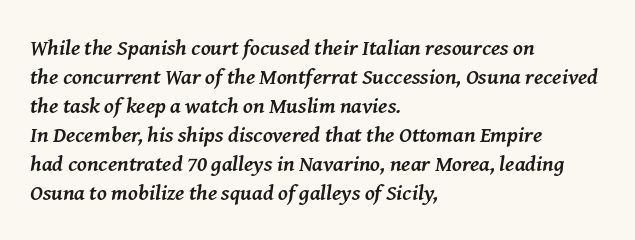
Q: Is the text bold? A: Yes.
Q: Is the text italic (slanted)? A: Yes, it leans right by about 8 degrees.
Q: Is the text underlined? A: No.
Q: How is the paragraph aligned? A: Left-aligned.
Q: Is the spacing between letters normal or unusually wide? A: Normal.
Q: Is the spacing between lines tight, normal or loose? A: Normal.
